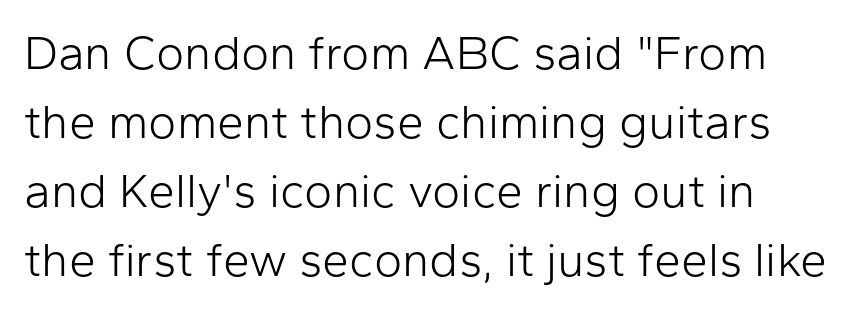
{"serif": "no", "italic": "no", "bold": "no", "weight": "light", "width": "normal", "stroke_contrast": "low", "x_height": "medium", "monospaced": "no", "underline": "no", "line_spacing": "normal", "line_spacing_ratio": 1.44, "letter_spacing": "normal", "letter_spacing_em": 0.0, "glyph_px": 48}
